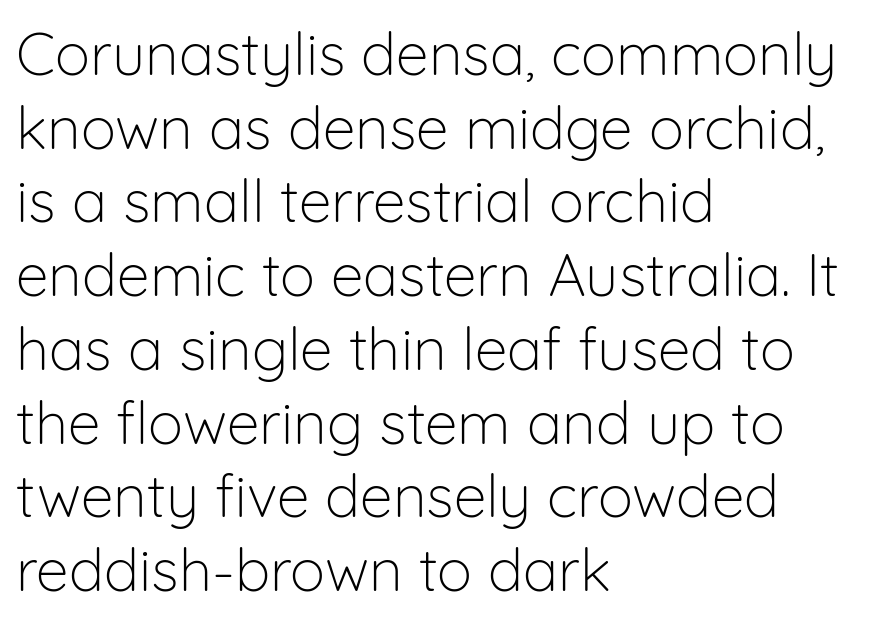
Q: Is the text bold? A: No.
Q: Is the text italic (slanted)? A: No, it is upright.
Q: Is the typeface a serif or a sans-serif typeface? A: Sans-serif.
Q: Is the text underlined? A: No.
Q: How is the paragraph aligned? A: Left-aligned.
Q: Is the spacing between letters normal or unusually wide? A: Normal.
Q: Is the spacing between lines tight, normal or loose? A: Normal.
Q: Width (condensed, normal, or wide)? A: Normal.
Q: Stroke contrast? A: Low.
Q: x-height? A: Medium.
Q: Monospaced? A: No.
